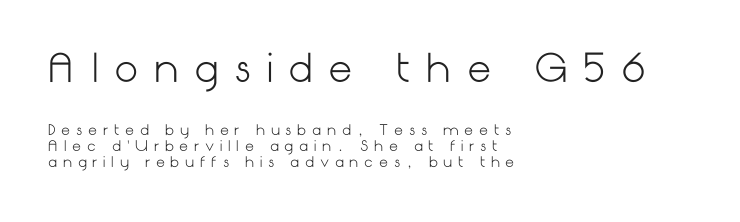
The image shows 38 px light sans-serif type, upright; set left-aligned, tight line spacing (1.15x), unusually wide letter spacing (+0.41 em), not underlined; the first (top) block is 2.71x larger; low stroke contrast and a medium x-height.
